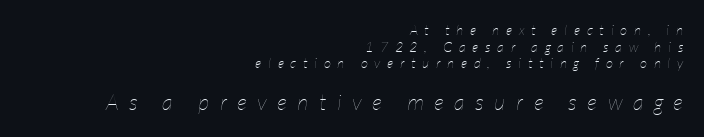
Typeset ragged left — the right edge is the straight one. If you squint, the bottom block still reads clearly — it's the larger of the two. Slanted lettering throughout. The passage shown has open, widely tracked lettering throughout.
